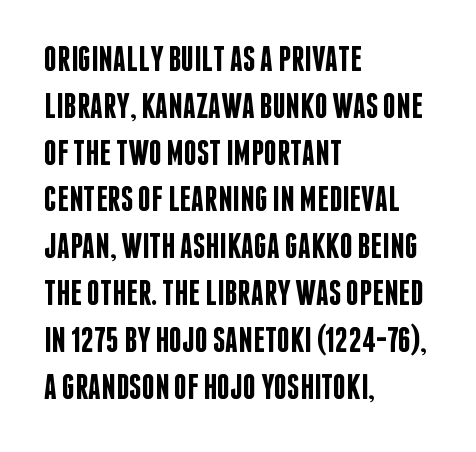
Q: Is the text bold? A: Semi-bold.
Q: Is the text italic (slanted)? A: No, it is upright.
Q: Is the typeface a serif or a sans-serif typeface? A: Sans-serif.
Q: Is the text underlined? A: No.
Q: How is the paragraph aligned? A: Left-aligned.
Q: Is the spacing between letters normal or unusually wide? A: Normal.
Q: Is the spacing between lines tight, normal or loose? A: Normal.
Q: Width (condensed, normal, or wide)? A: Condensed.
Q: Stroke contrast? A: Low.
Q: x-height? A: Large.
Q: Monospaced? A: No.
